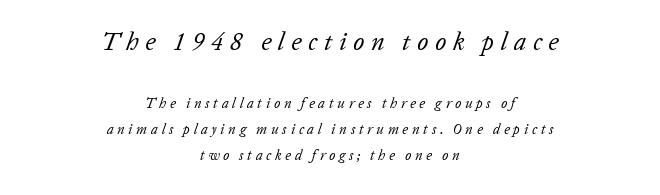
The image shows 25 px text type, italic (leaning right); set centered, line spacing 1.84x, unusually wide letter spacing (+0.26 em), not underlined; the first (top) block is 1.79x larger.
